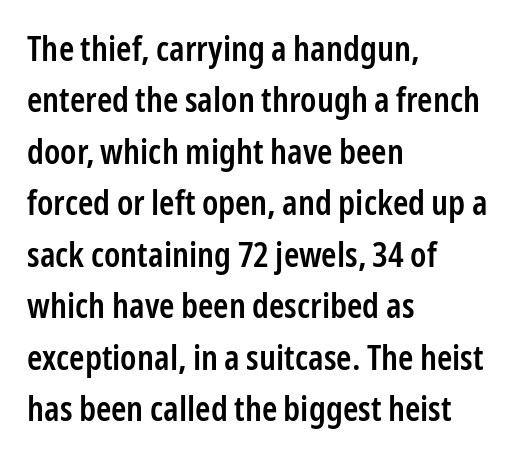
Upright lettering throughout. A typesetter would call this proportional, since set widths differ per character. Is the type bold? Partly — it's a semibold, heavier than regular but not fully bold. Descenders are the only things crossing below the line. Observe the ordinary spacing: letters are neighbours, not strangers.
